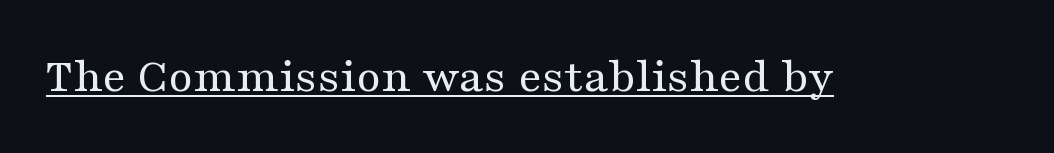
Ordinary non-slanted type is in use. The face used here is seriffed, in the tradition of book romans. The words here are underlined. Character widths vary here, with narrow letters taking less room than wide ones.
